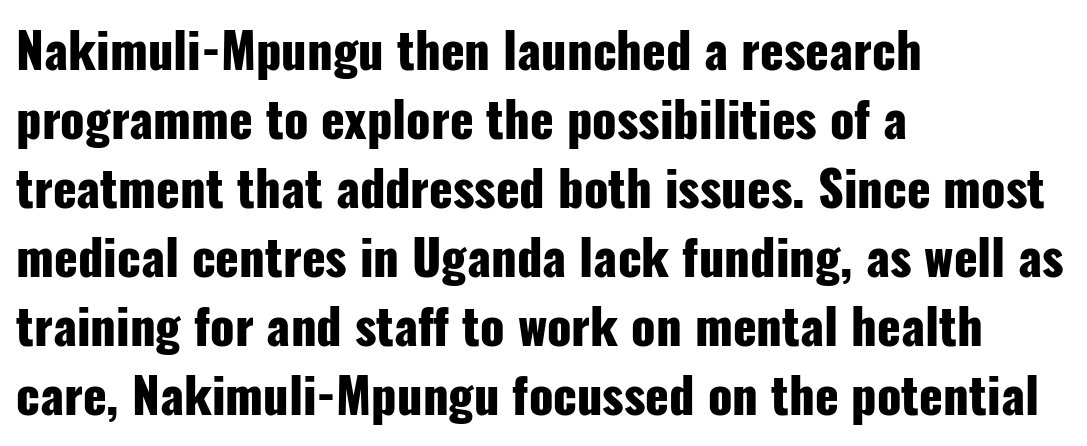
The image shows 49 px heavy, condensed sans-serif type, upright; set left-aligned, normal line spacing (1.41x), normal letter spacing, not underlined; low stroke contrast and a medium x-height.
